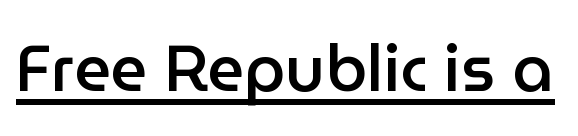
The image shows 65 px semibold sans-serif type, upright; set normal letter spacing, underlined; low stroke contrast and a medium x-height.
